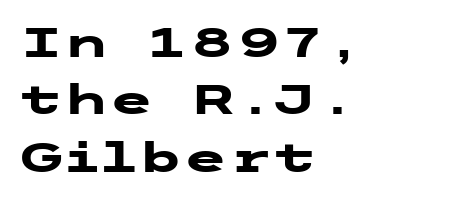
The image shows 41 px heavy, wide sans-serif type, upright; set left-aligned, normal line spacing (1.4x), normal letter spacing, not underlined; low stroke contrast and a medium x-height.
